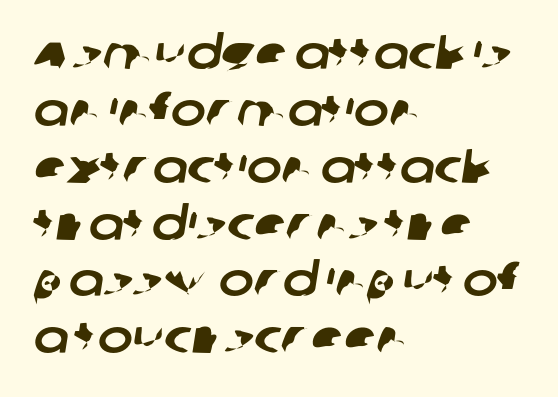
{"serif": "no", "width": "normal", "stroke_contrast": "low", "x_height": "large", "monospaced": "no", "underline": "no", "align": "left", "line_spacing_ratio": 1.21, "letter_spacing": "normal", "letter_spacing_em": 0.0, "glyph_px": 47}
